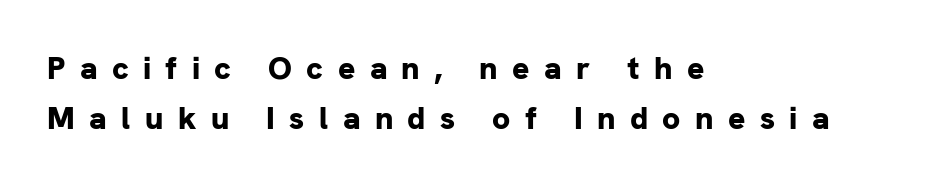
Q: Is the text bold? A: Yes.
Q: Is the text italic (slanted)? A: No, it is upright.
Q: Is the typeface a serif or a sans-serif typeface? A: Sans-serif.
Q: Is the text underlined? A: No.
Q: How is the paragraph aligned? A: Left-aligned.
Q: Is the spacing between letters normal or unusually wide? A: Unusually wide.
Q: Is the spacing between lines tight, normal or loose? A: Normal.
Q: Width (condensed, normal, or wide)? A: Normal.
Q: Stroke contrast? A: Low.
Q: x-height? A: Medium.
Q: Monospaced? A: No.
